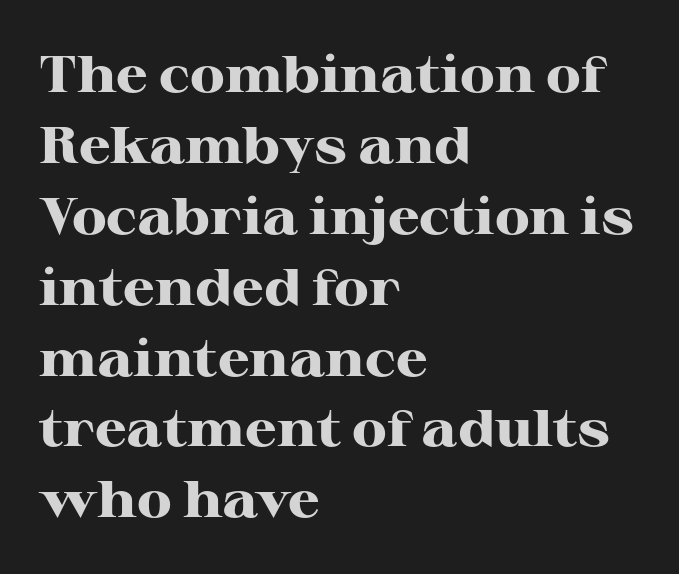
These lines were composed using upright roman letters. Which margin do the lines hug? The left one — the right edge is uneven. Stroke terminals: seriffed. The glyphs have the mass of a bold cut. These lines are rendered in a variable-pitch font.
